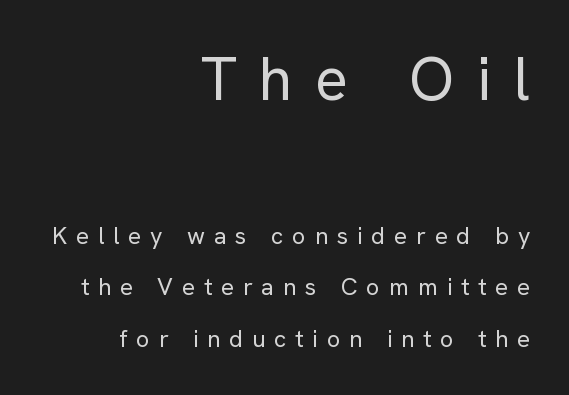
The glyphs in this specimen are sans serif. In terms of posture, this sample is upright. A great deal of white space separates one row of letters from the next. The face looks like a standard text weight, possibly lighter. The rendering anchors every line to the right-hand side. Here the first block reads like a headline and the second like body copy.
